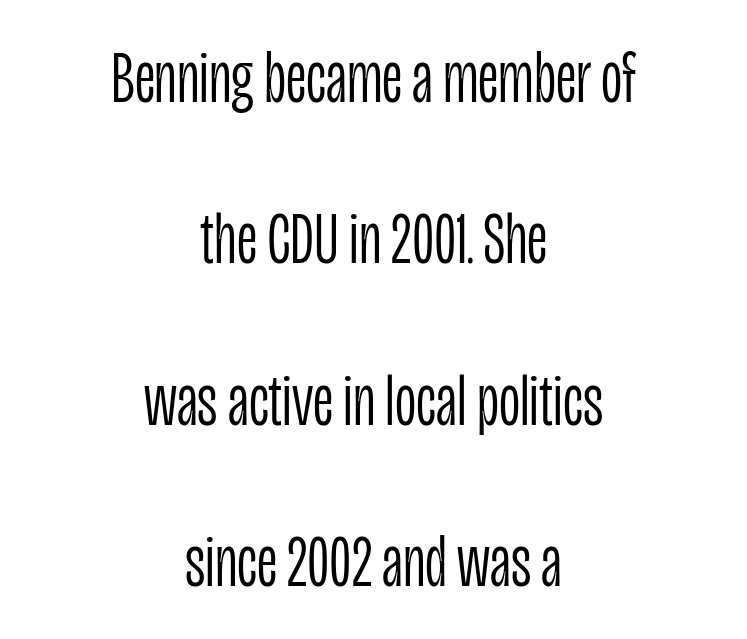
Q: Is the text bold? A: No.
Q: Is the text italic (slanted)? A: No, it is upright.
Q: Is the typeface a serif or a sans-serif typeface? A: Sans-serif.
Q: Is the text underlined? A: No.
Q: How is the paragraph aligned? A: Centered.
Q: Is the spacing between letters normal or unusually wide? A: Normal.
Q: Is the spacing between lines tight, normal or loose? A: Loose.
Q: Width (condensed, normal, or wide)? A: Condensed.
Q: Stroke contrast? A: Low.
Q: x-height? A: Large.
Q: Monospaced? A: No.
